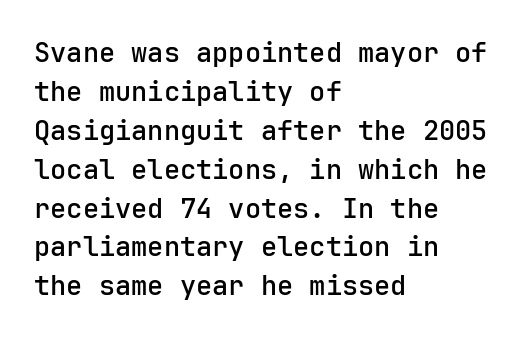
Q: Is the text italic (slanted)? A: No, it is upright.
Q: Is the text underlined? A: No.
Q: How is the paragraph aligned? A: Left-aligned.
Q: Is the spacing between letters normal or unusually wide? A: Normal.
Q: Is the spacing between lines tight, normal or loose? A: Normal.
